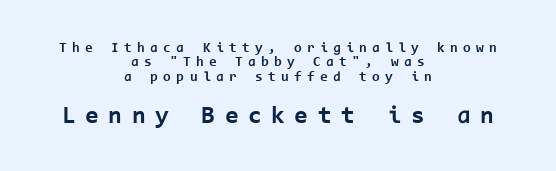
Q: Is the text bold? A: Yes.
Q: Is the text italic (slanted)? A: No, it is upright.
Q: Is the text underlined? A: No.
Q: How is the paragraph aligned? A: Centered.
Q: Is the spacing between letters normal or unusually wide? A: Unusually wide.
Q: Is the spacing between lines tight, normal or loose? A: Tight.
Q: Which block of text is set in a larger size, the first (top) or the second (bottom)? A: The second (bottom) one.
